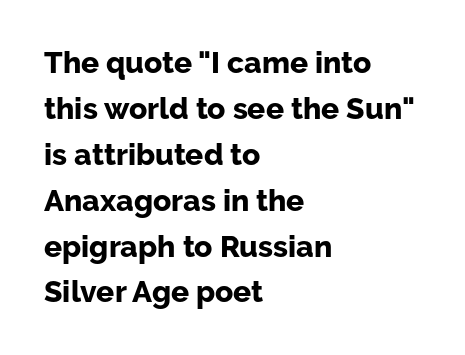
The rag falls on the right side of this text block. Italic: no, the glyphs are upright roman. This sample has the flowing, uneven cadence of proportional lettering. No feet cap the strokes, marking this as sans-serif type.
